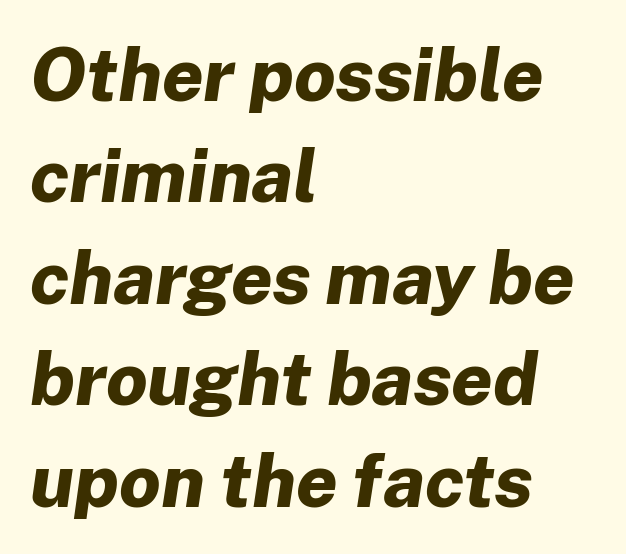
The image shows 74 px bold type, italic (leaning right); set left-aligned, normal line spacing (1.37x), normal letter spacing, not underlined; low stroke contrast and a medium x-height.
